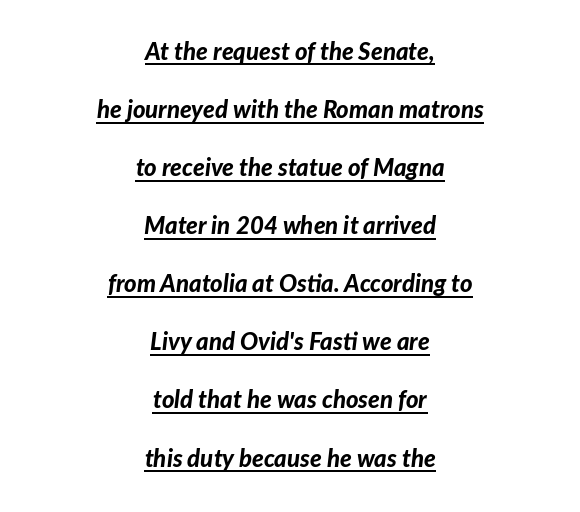
Q: Is the text bold? A: Yes.
Q: Is the text italic (slanted)? A: Yes, it leans right by about 7 degrees.
Q: Is the text underlined? A: Yes.
Q: How is the paragraph aligned? A: Centered.
Q: Is the spacing between letters normal or unusually wide? A: Normal.
Q: Is the spacing between lines tight, normal or loose? A: Loose.
